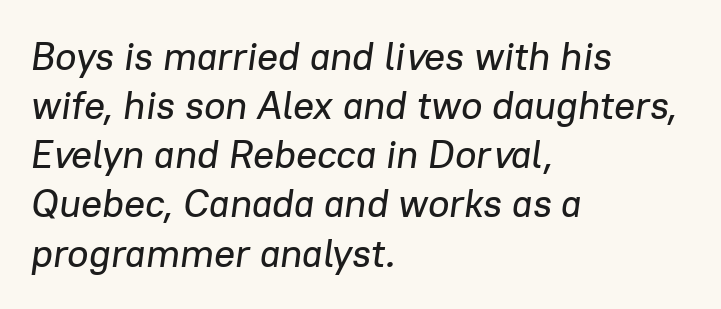
The face used here is rendered with its standard letterfit. The gap between lines stays unmarked. Think of a printed novel: that variable character pitch is what you see here. The passage shown leans; its letterforms are oblique. Each new line begins a customary step beneath the previous one.
